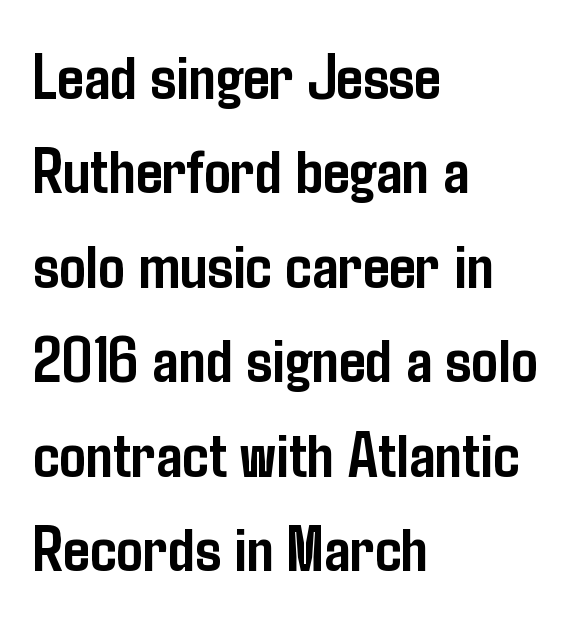
The image shows 66 px semibold, condensed sans-serif type, upright; set left-aligned, normal line spacing (1.43x), normal letter spacing, not underlined; low stroke contrast and a medium x-height.
